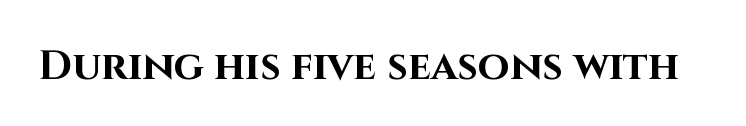
{"serif": "no", "italic": "no", "bold": "yes", "weight": "bold", "width": "normal", "stroke_contrast": "high", "x_height": "large", "monospaced": "no", "underline": "no", "letter_spacing": "normal", "letter_spacing_em": 0.0, "glyph_px": 41}
